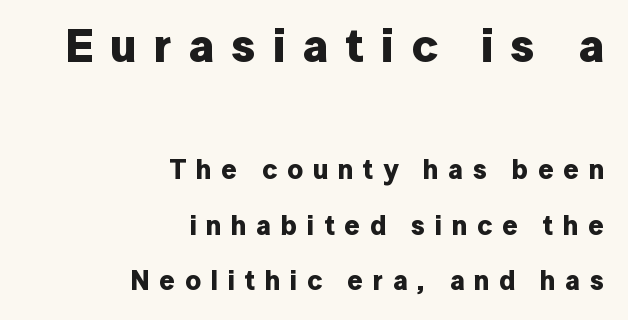
The image shows 47 px bold sans-serif type, upright; set right-aligned, loose line spacing (2.04x), unusually wide letter spacing (+0.36 em), not underlined; the first (top) block is 1.74x larger; low stroke contrast and a medium x-height.
